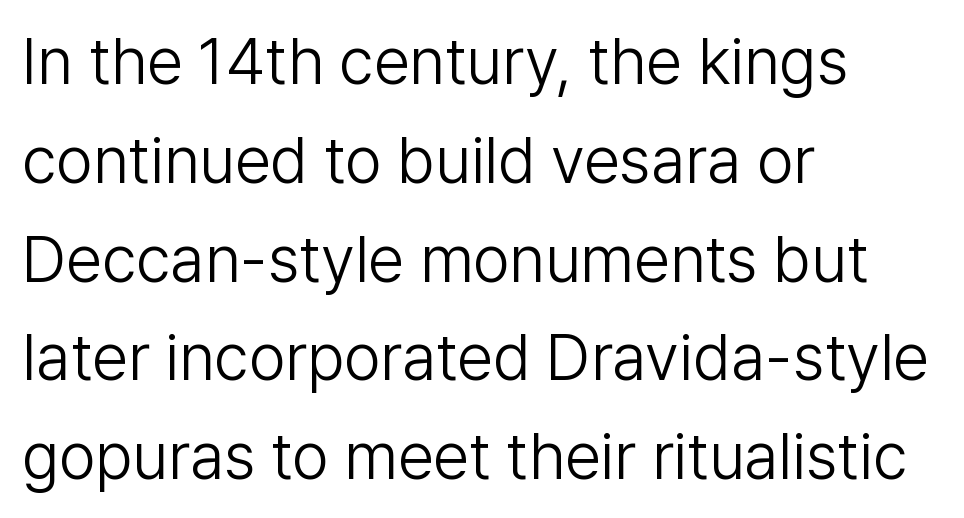
{"serif": "no", "italic": "no", "bold": "no", "weight": "light", "width": "normal", "stroke_contrast": "low", "x_height": "medium", "monospaced": "no", "underline": "no", "align": "left", "line_spacing": "normal", "line_spacing_ratio": 1.52, "letter_spacing": "normal", "letter_spacing_em": 0.0, "glyph_px": 65}
